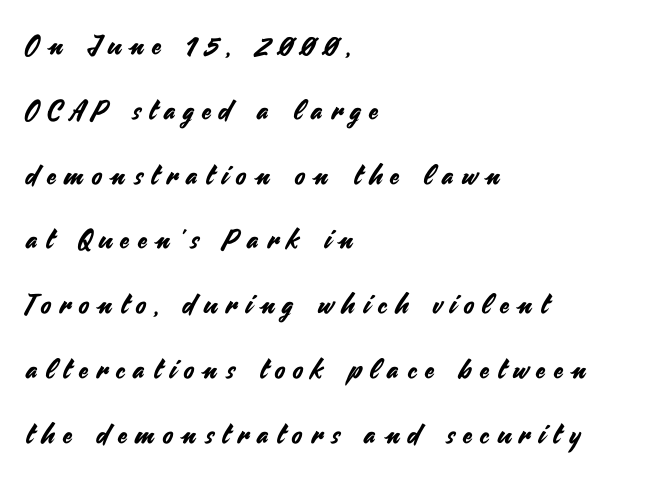
{"underline": "no", "align": "left", "line_spacing": "loose", "line_spacing_ratio": 2.4, "letter_spacing": "wide", "letter_spacing_em": 0.32, "glyph_px": 27}
